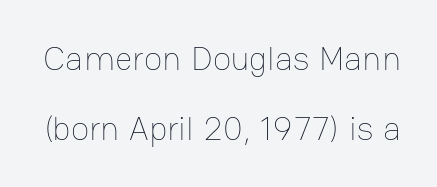
The horizontal fit of the characters is conventional and even. This is not heavy type; no bold has been used. Summary of vertical rhythm: relaxed, with wide interline spacing. Only glyphs here, with clear space below each row. The passage shown is typed in a proportional face where columns would drift.
